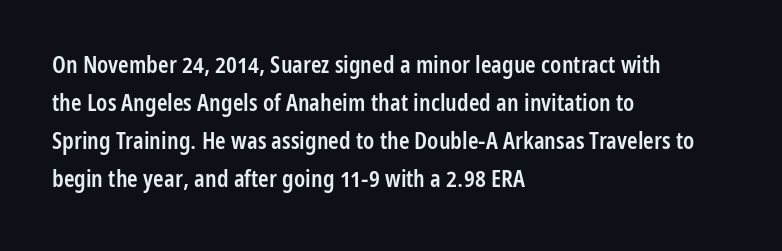
Q: Is the text bold? A: Semi-bold.
Q: Is the text italic (slanted)? A: No, it is upright.
Q: Is the text underlined? A: No.
Q: How is the paragraph aligned? A: Left-aligned.
Q: Is the spacing between letters normal or unusually wide? A: Normal.
Q: Is the spacing between lines tight, normal or loose? A: Normal.
